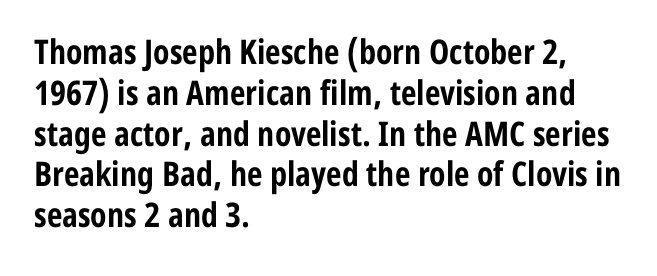
{"serif": "no", "italic": "no", "bold": "yes", "weight": "bold", "width": "condensed", "stroke_contrast": "low", "x_height": "medium", "monospaced": "no", "underline": "no", "align": "left", "line_spacing_ratio": 1.2, "letter_spacing": "normal", "letter_spacing_em": 0.0, "glyph_px": 34}
